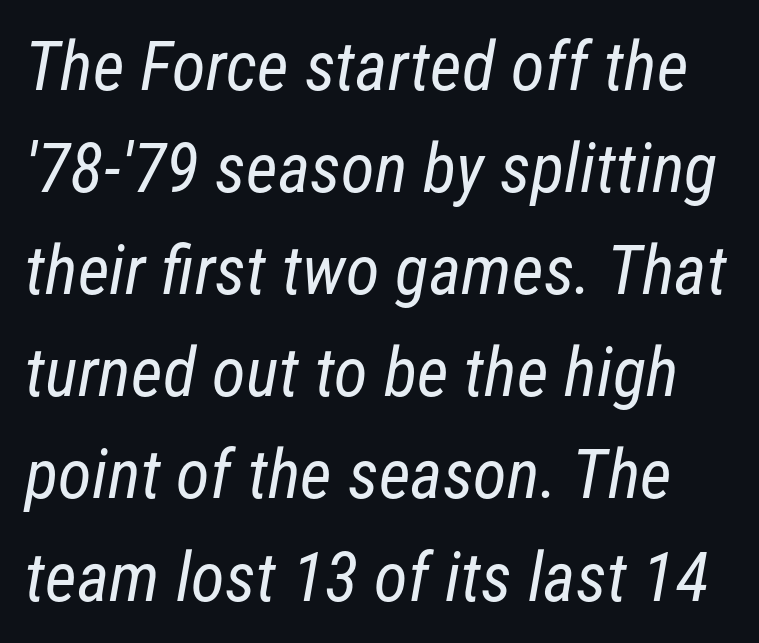
A typesetter would call this proportional, since set widths differ per character. Leading: standard. This is sans-serif lettering, the kind often seen on screens and signage. Nobody drew a line under any word here. A quiet, ordinary-to-light weight characterises the typeface.
